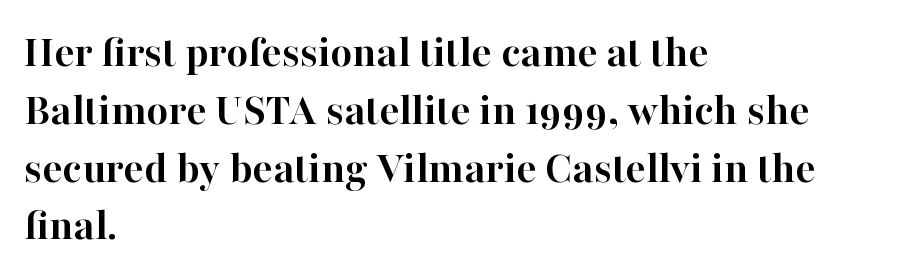
{"serif": "yes", "italic": "no", "bold": "yes", "weight": "semibold", "width": "normal", "stroke_contrast": "high", "x_height": "medium", "monospaced": "no", "underline": "no", "align": "left", "line_spacing_ratio": 1.23, "letter_spacing": "normal", "letter_spacing_em": 0.0, "glyph_px": 47}
